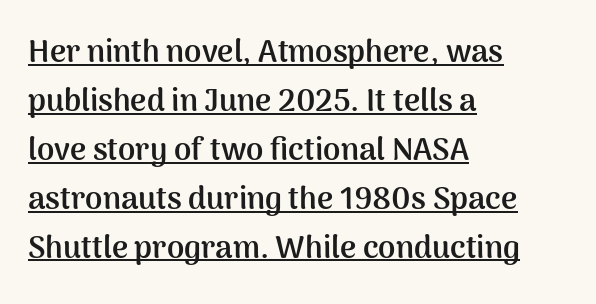
Q: Is the text bold? A: Yes.
Q: Is the text italic (slanted)? A: No, it is upright.
Q: Is the typeface a serif or a sans-serif typeface? A: Sans-serif.
Q: Is the text underlined? A: Yes.
Q: How is the paragraph aligned? A: Left-aligned.
Q: Is the spacing between letters normal or unusually wide? A: Normal.
Q: Is the spacing between lines tight, normal or loose? A: Normal.
Q: Width (condensed, normal, or wide)? A: Normal.
Q: Stroke contrast? A: Medium.
Q: x-height? A: Medium.
Q: Monospaced? A: No.
